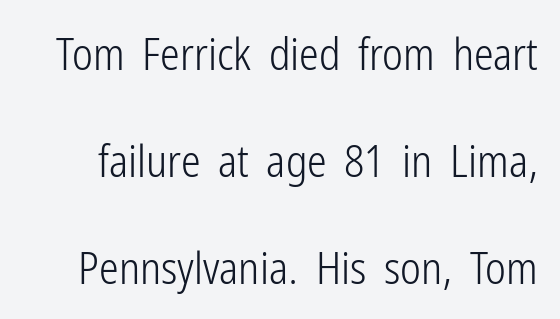
Q: Is the text bold? A: No.
Q: Is the text italic (slanted)? A: No, it is upright.
Q: Is the typeface a serif or a sans-serif typeface? A: Sans-serif.
Q: Is the text underlined? A: No.
Q: Is the spacing between letters normal or unusually wide? A: Normal.
Q: Is the spacing between lines tight, normal or loose? A: Loose.
Q: Width (condensed, normal, or wide)? A: Condensed.
Q: Stroke contrast? A: Low.
Q: x-height? A: Medium.
Q: Monospaced? A: No.
